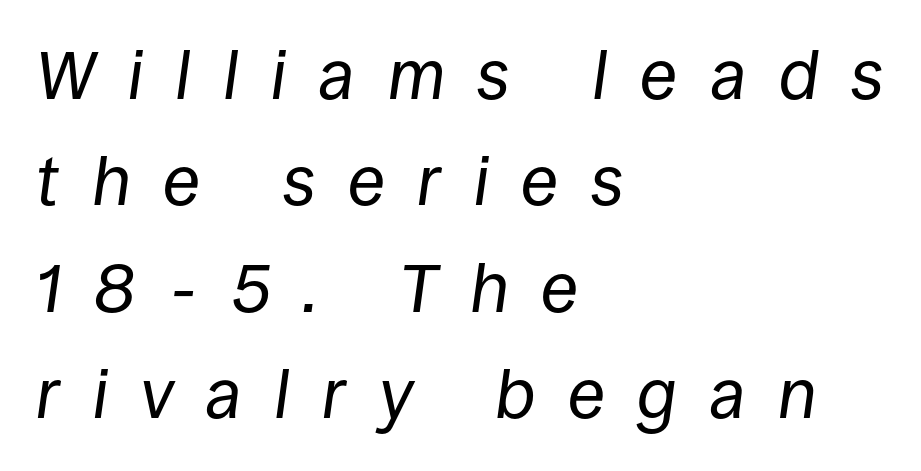
Does the copy run flush right? No — it runs flush left. Is this a heavy cut? Hardly; it is regular or lighter. Looks like regular typesetting: each glyph gets only the width it needs. Honestly, there is no underline to notice here at all.
